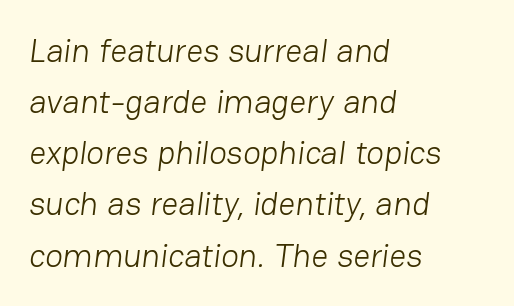
Notice how descenders clear the ascenders below comfortably — that's standard leading. A student would call this left alignment; a typographer would say flush left, rag right. Observe the absence of serifs on each vertical stroke in this sample. Stems and bowls with no extra thickness — not bold.
